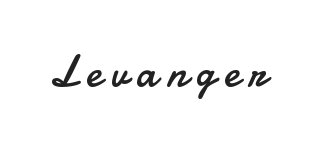
No word sits above an underline. Between one letter and the next there's a generous, obvious gap. A light-to-regular cut is what we see here. Character widths vary here, with narrow letters taking less room than wide ones.
